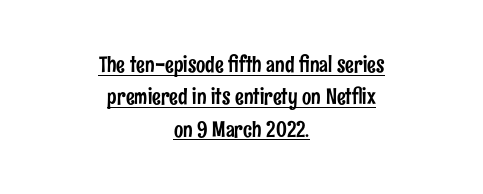
{"italic": "no", "underline": "yes", "align": "center", "line_spacing": "normal", "line_spacing_ratio": 1.47, "letter_spacing": "normal", "letter_spacing_em": 0.0, "glyph_px": 22}
